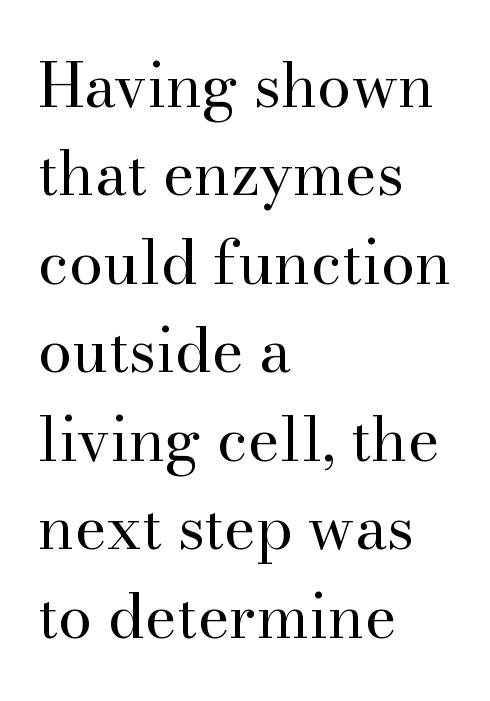
{"serif": "yes", "italic": "no", "bold": "no", "weight": "regular", "width": "normal", "stroke_contrast": "high", "x_height": "small", "monospaced": "no", "underline": "no", "align": "left", "line_spacing": "normal", "line_spacing_ratio": 1.45, "letter_spacing": "normal", "letter_spacing_em": 0.0, "glyph_px": 61}
